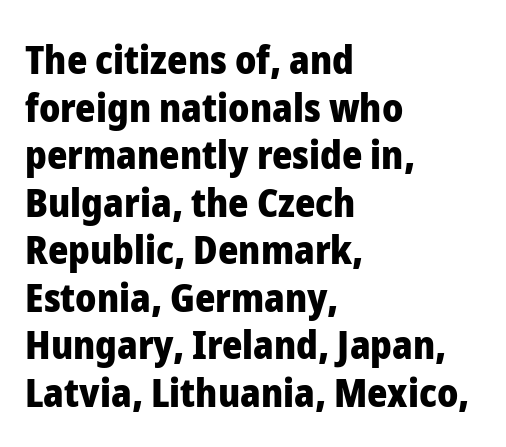
Style check: upright. Tracking value appears to be zero — textbook default spacing. The face used here has the dense, thick strokes of a bold. The gap between lines stays unmarked. The passage shown is typed in a proportional face where columns would drift. Typographically, this falls in the sans-serif category.
